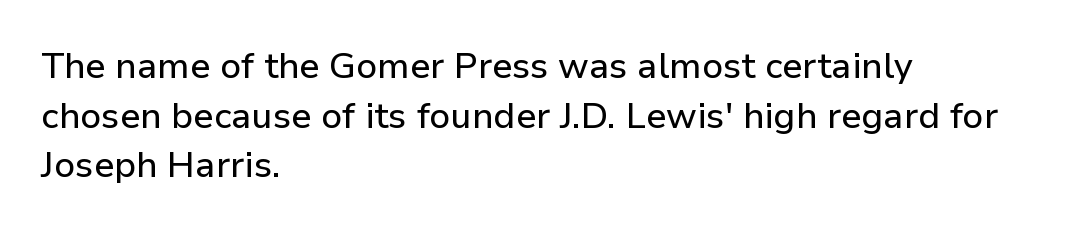
Q: Is the text italic (slanted)? A: No, it is upright.
Q: Is the typeface a serif or a sans-serif typeface? A: Sans-serif.
Q: Is the text underlined? A: No.
Q: How is the paragraph aligned? A: Left-aligned.
Q: Is the spacing between letters normal or unusually wide? A: Normal.
Q: Is the spacing between lines tight, normal or loose? A: Normal.
Q: Width (condensed, normal, or wide)? A: Normal.
Q: Stroke contrast? A: Low.
Q: x-height? A: Medium.
Q: Monospaced? A: No.
